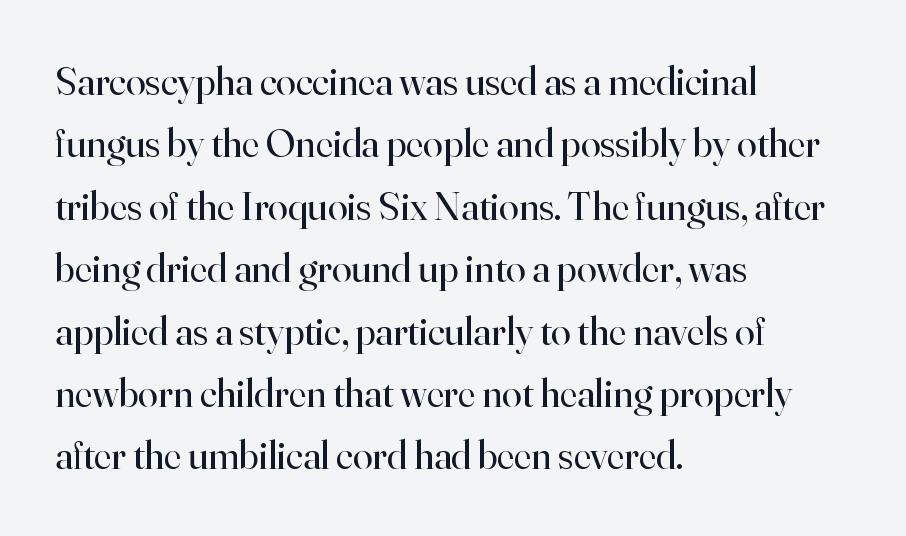
Q: Is the text bold? A: No.
Q: Is the text italic (slanted)? A: No, it is upright.
Q: Is the typeface a serif or a sans-serif typeface? A: Serif.
Q: Is the text underlined? A: No.
Q: How is the paragraph aligned? A: Left-aligned.
Q: Is the spacing between letters normal or unusually wide? A: Normal.
Q: Is the spacing between lines tight, normal or loose? A: Normal.
Q: Width (condensed, normal, or wide)? A: Normal.
Q: Stroke contrast? A: High.
Q: x-height? A: Small.
Q: Monospaced? A: No.
